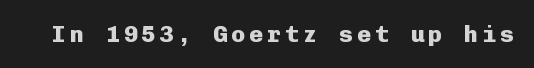
The words here are not underlined. Ascenders rise straight up at ninety degrees. What weight is shown? A full bold with thick strokes.
